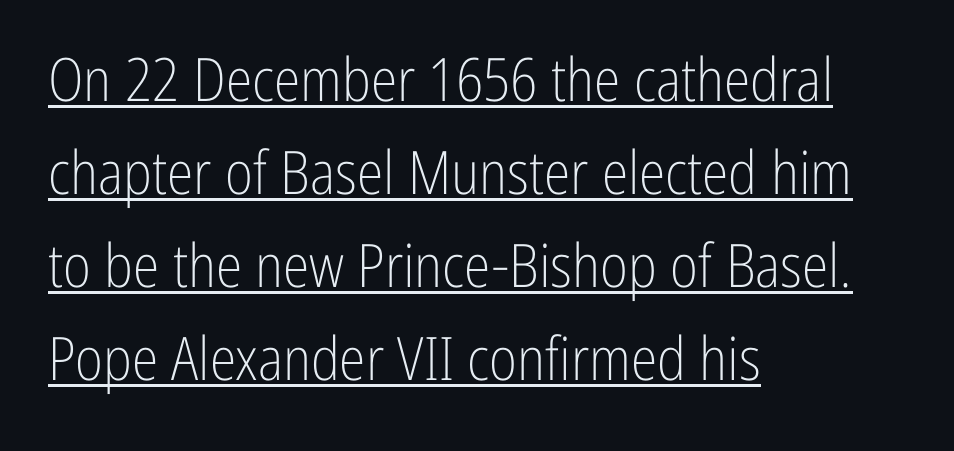
A typesetter would label this face a sans. Underlining? Definitely there. The lines sit at an ordinary, default distance from one another. The weight would be labelled regular, book, light, or lighter still. The gaps between neighbouring characters are ordinary and unremarkable. Notice how the stems are strictly vertical — no italics here.
